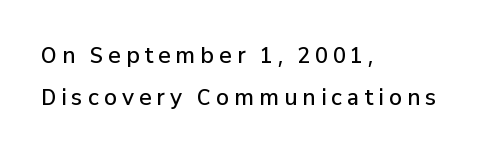
The image shows 21 px text type, upright; set left-aligned, loose line spacing (1.99x), unusually wide letter spacing (+0.24 em), not underlined.
